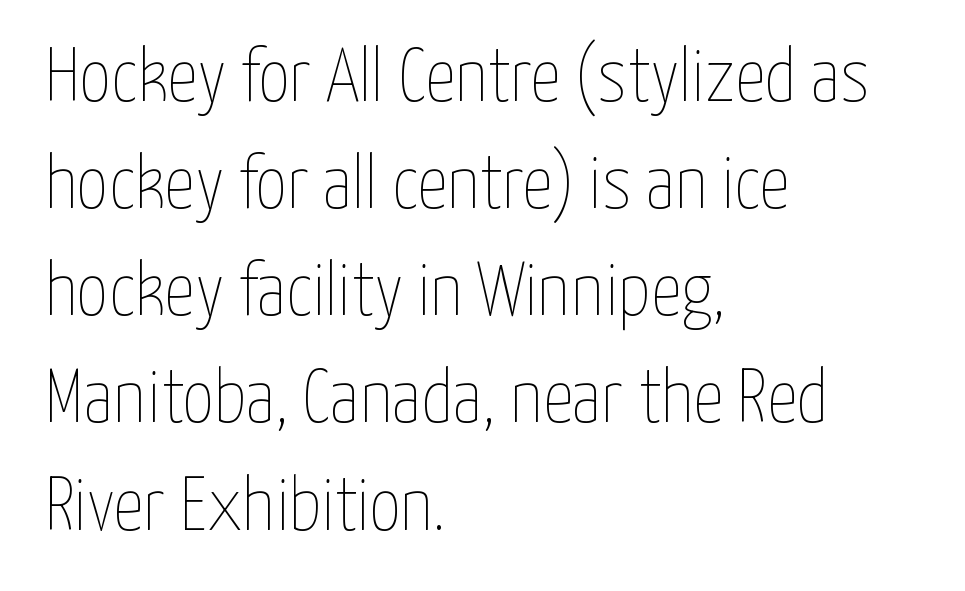
{"italic": "no", "bold": "no", "weight": "thin", "width": "condensed", "stroke_contrast": "low", "x_height": "medium", "monospaced": "no", "underline": "no", "align": "left", "line_spacing": "normal", "line_spacing_ratio": 1.41, "letter_spacing": "normal", "letter_spacing_em": 0.0, "glyph_px": 76}
